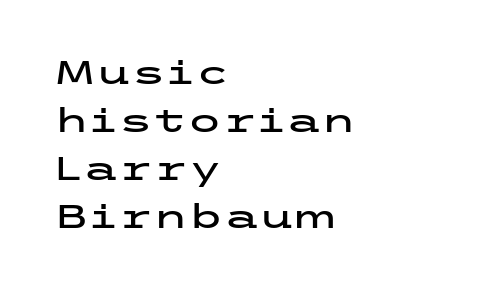
{"serif": "no", "italic": "no", "width": "wide", "stroke_contrast": "low", "x_height": "medium", "underline": "no", "align": "left", "line_spacing": "normal", "line_spacing_ratio": 1.5, "letter_spacing": "normal", "letter_spacing_em": 0.0, "glyph_px": 32}
